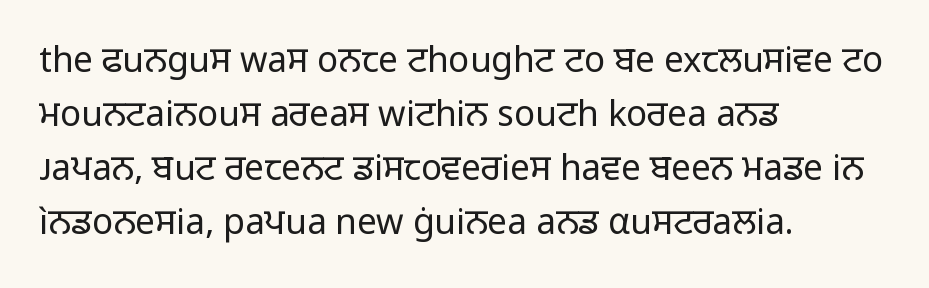
{"serif": "no", "italic": "no", "bold": "no", "weight": "regular", "width": "normal", "stroke_contrast": "low", "x_height": "medium", "monospaced": "no", "underline": "no", "align": "left", "line_spacing": "normal", "line_spacing_ratio": 1.54, "letter_spacing": "normal", "letter_spacing_em": 0.0, "glyph_px": 35}
